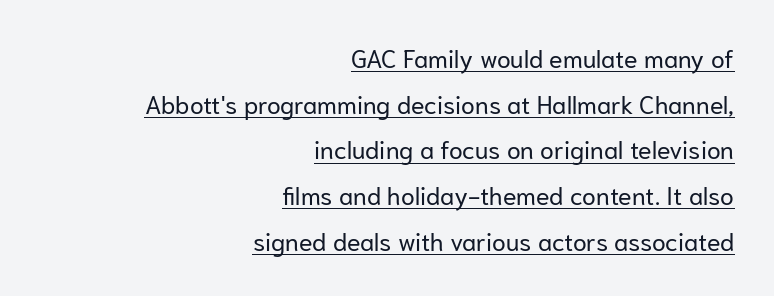
{"italic": "no", "bold": "no", "underline": "yes", "align": "right", "line_spacing_ratio": 1.83, "letter_spacing": "normal", "letter_spacing_em": 0.0, "glyph_px": 25}
